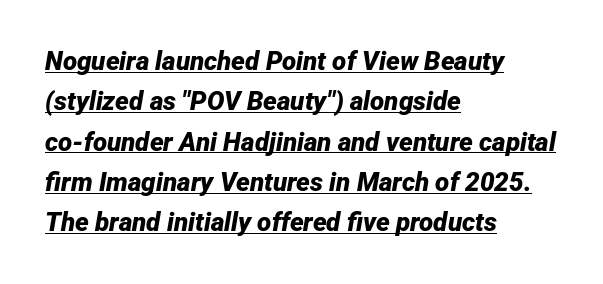
The image shows 26 px bold type, italic (leaning right); set left-aligned, normal line spacing (1.55x), normal letter spacing, underlined.
